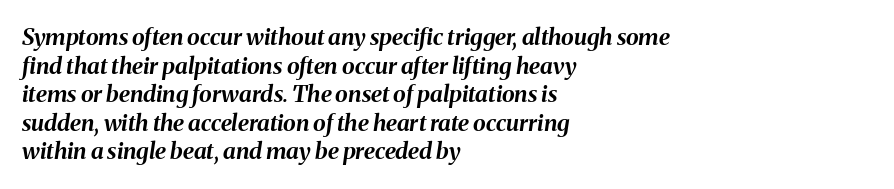
Characters are canted at an angle relative to the baseline's perpendicular. What stands out about the letter spacing? Nothing — it is the standard amount. A dark, heavy texture on the line: the type is bold. The gap between lines stays unmarked.
